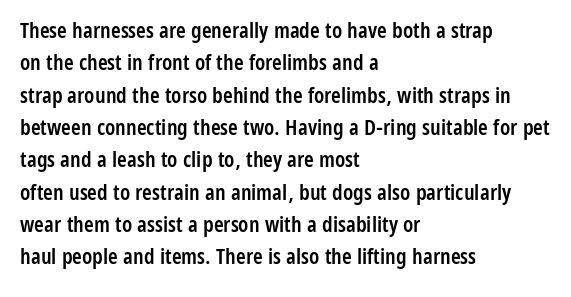
One glance says typical: line gaps are just what's usual. Type without underlining. The passage is arranged the way most books set body copy — flush left. The passage shown has conventional tracking throughout.
